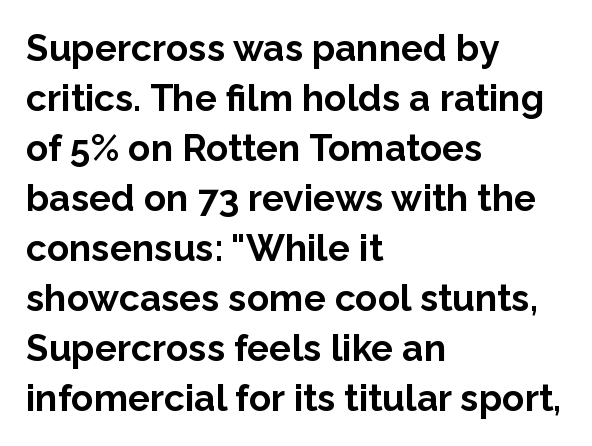
{"serif": "no", "italic": "no", "bold": "yes", "weight": "bold", "width": "normal", "stroke_contrast": "low", "x_height": "medium", "monospaced": "no", "underline": "no", "align": "left", "line_spacing": "normal", "line_spacing_ratio": 1.35, "letter_spacing": "normal", "letter_spacing_em": 0.0, "glyph_px": 37}
